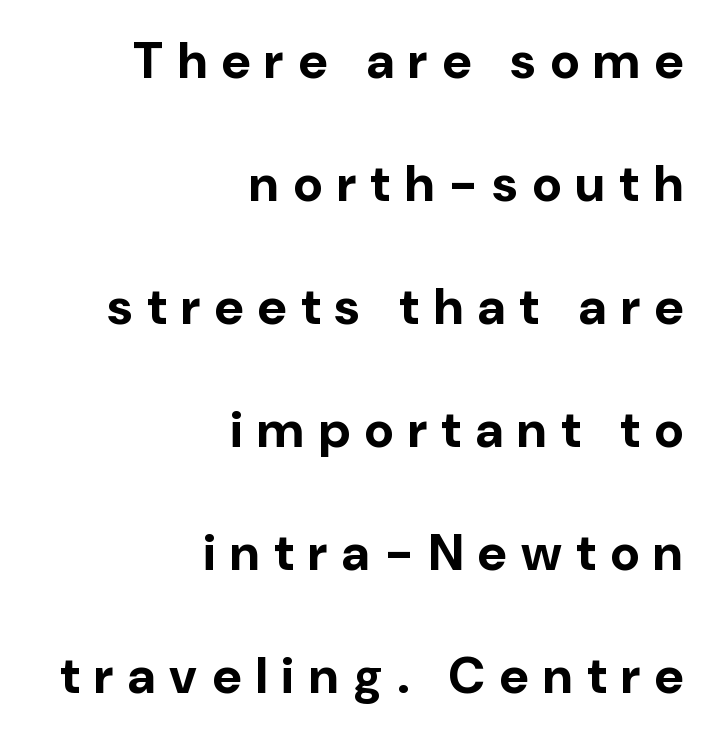
The image shows 51 px bold sans-serif type, upright; set right-aligned, loose line spacing (2.41x), unusually wide letter spacing (+0.28 em), not underlined; low stroke contrast and a medium x-height.
